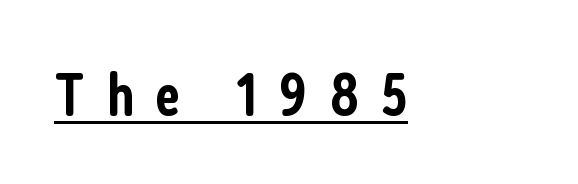
Do the characters align in a grid? No, the font is proportional. A fair bit of extra ink — the face is semibold, not bold. Is there any slant? The stems are plumb. Compared with undecorated copy, this sample adds a rule below the words. The face used here is rendered with a markedly widened letterfit.
